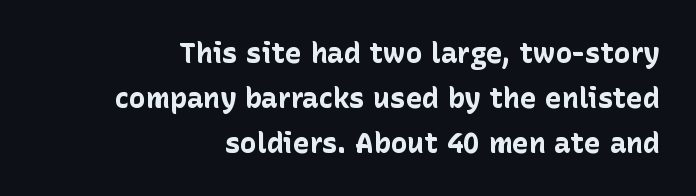
{"serif": "no", "italic": "no", "bold": "yes", "weight": "bold", "width": "normal", "stroke_contrast": "low", "x_height": "medium", "monospaced": "no", "underline": "no", "align": "right", "line_spacing": "normal", "line_spacing_ratio": 1.6, "letter_spacing": "normal", "letter_spacing_em": 0.0, "glyph_px": 28}
